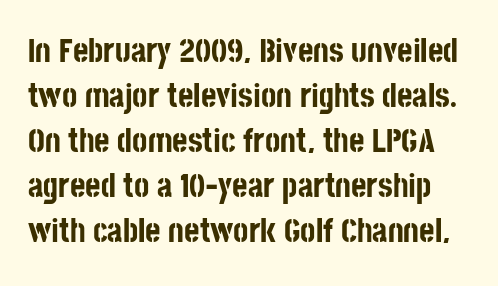
The image shows 33 px bold, condensed sans-serif type, upright; set normal line spacing (1.36x), normal letter spacing, not underlined; low stroke contrast and a large x-height.
